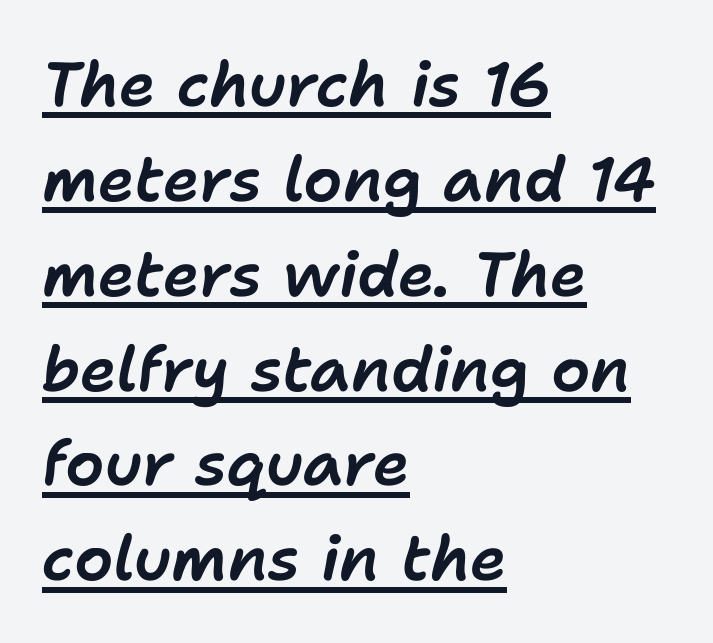
{"italic": "yes", "lean": "right", "slant_degrees": 11, "width": "normal", "stroke_contrast": "low", "x_height": "medium", "monospaced": "no", "underline": "yes", "align": "left", "line_spacing": "normal", "line_spacing_ratio": 1.53, "letter_spacing": "normal", "letter_spacing_em": 0.0, "glyph_px": 62}
